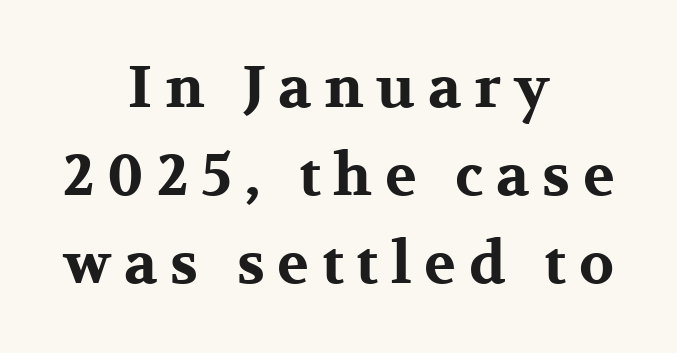
{"serif": "yes", "italic": "no", "bold": "yes", "weight": "bold", "width": "wide", "stroke_contrast": "medium", "x_height": "medium", "monospaced": "no", "underline": "no", "align": "center", "line_spacing": "normal", "line_spacing_ratio": 1.52, "letter_spacing": "wide", "letter_spacing_em": 0.22, "glyph_px": 58}
